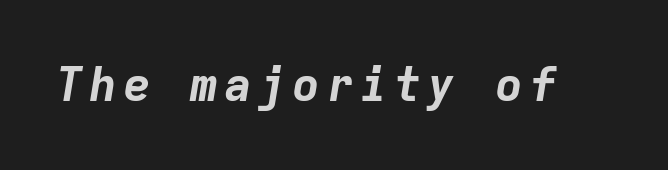
Spacing verdict: monospaced, one width for all characters. Is the type bold? Yes — the strokes are clearly thick and heavy. Tall strokes in this sample are angled rather than plumb. Glance below the letters and you will spot only blank space.
